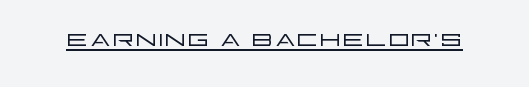
The image shows 34 px light, wide sans-serif type, upright; set normal letter spacing, underlined; low stroke contrast and a large x-height.
